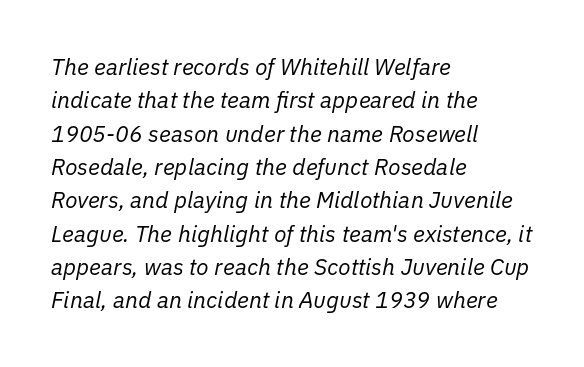
Q: Is the text bold? A: No.
Q: Is the text italic (slanted)? A: Yes, it leans right by about 11 degrees.
Q: Is the text underlined? A: No.
Q: How is the paragraph aligned? A: Left-aligned.
Q: Is the spacing between letters normal or unusually wide? A: Normal.
Q: Is the spacing between lines tight, normal or loose? A: Normal.
